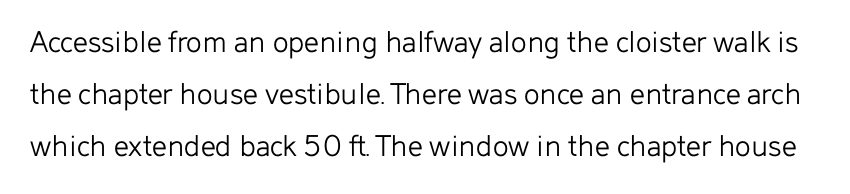
The image shows 33 px light sans-serif type, upright; set normal line spacing (1.57x), normal letter spacing, not underlined; low stroke contrast and a medium x-height.
